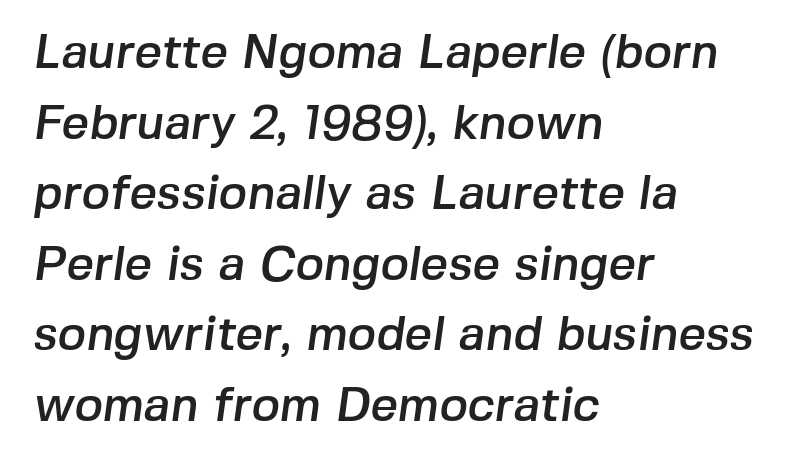
Q: Is the typeface a serif or a sans-serif typeface? A: Sans-serif.
Q: Is the text underlined? A: No.
Q: How is the paragraph aligned? A: Left-aligned.
Q: Is the spacing between letters normal or unusually wide? A: Normal.
Q: Is the spacing between lines tight, normal or loose? A: Normal.
Q: Width (condensed, normal, or wide)? A: Normal.
Q: Stroke contrast? A: Low.
Q: x-height? A: Medium.
Q: Monospaced? A: No.
